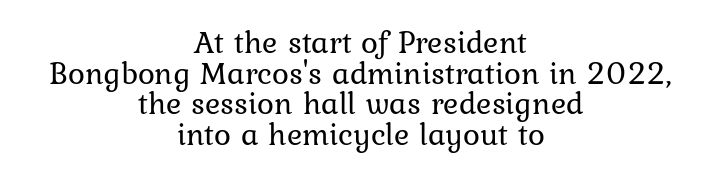
{"italic": "no", "bold": "no", "weight": "regular", "width": "normal", "stroke_contrast": "low", "x_height": "medium", "monospaced": "no", "underline": "no", "align": "center", "line_spacing": "tight", "line_spacing_ratio": 0.96, "letter_spacing": "normal", "letter_spacing_em": 0.0, "glyph_px": 32}
